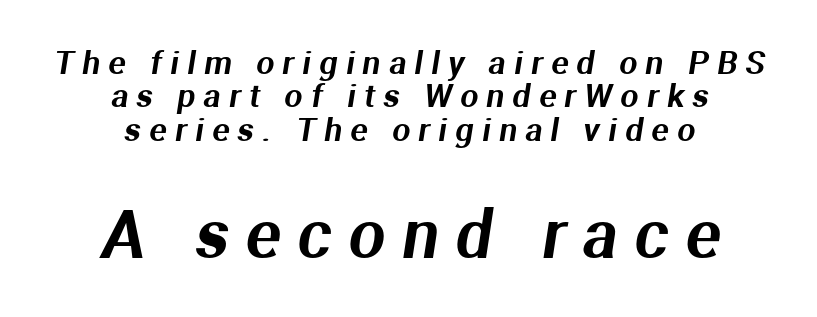
Q: Is the typeface a serif or a sans-serif typeface? A: Sans-serif.
Q: Is the text underlined? A: No.
Q: How is the paragraph aligned? A: Centered.
Q: Is the spacing between letters normal or unusually wide? A: Unusually wide.
Q: Is the spacing between lines tight, normal or loose? A: Tight.
Q: Which block of text is set in a larger size, the first (top) or the second (bottom)? A: The second (bottom) one.
Q: Width (condensed, normal, or wide)? A: Normal.
Q: Stroke contrast? A: Medium.
Q: x-height? A: Medium.
Q: Monospaced? A: No.
